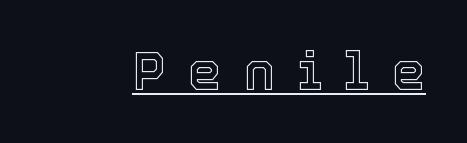
This sample uses an upright cut, with every glyph sitting square on the baseline. A typographer would call this underscored text. You could not count columns in this text — the font is proportionally spaced. Loose tracking; the words dissolve into strings of separated letters.
